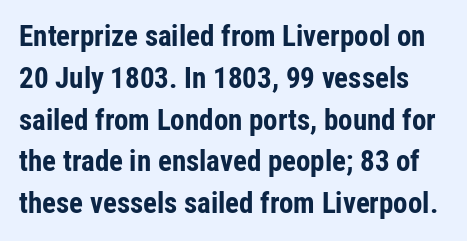
{"serif": "no", "italic": "no", "bold": "yes", "weight": "bold", "width": "condensed", "stroke_contrast": "low", "x_height": "medium", "monospaced": "no", "underline": "no", "line_spacing": "normal", "line_spacing_ratio": 1.44, "letter_spacing": "normal", "letter_spacing_em": 0.0, "glyph_px": 29}
